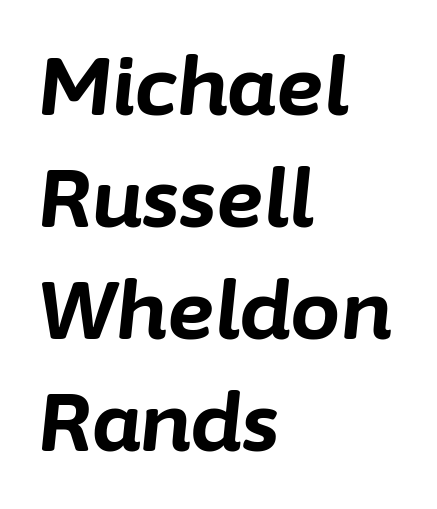
Q: Is the text bold? A: Yes.
Q: Is the text italic (slanted)? A: Yes, it leans right by about 6 degrees.
Q: Is the text underlined? A: No.
Q: How is the paragraph aligned? A: Left-aligned.
Q: Is the spacing between letters normal or unusually wide? A: Normal.
Q: Is the spacing between lines tight, normal or loose? A: Normal.
Q: Width (condensed, normal, or wide)? A: Normal.
Q: Stroke contrast? A: Low.
Q: x-height? A: Medium.
Q: Monospaced? A: No.
